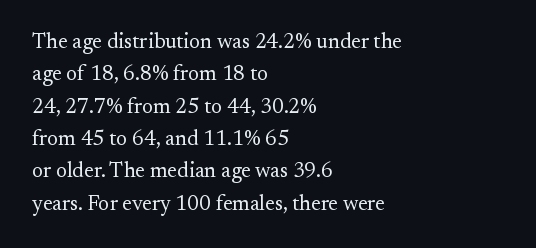
Q: Is the text bold? A: No.
Q: Is the text italic (slanted)? A: No, it is upright.
Q: Is the text underlined? A: No.
Q: How is the paragraph aligned? A: Left-aligned.
Q: Is the spacing between letters normal or unusually wide? A: Normal.
Q: Is the spacing between lines tight, normal or loose? A: Normal.
